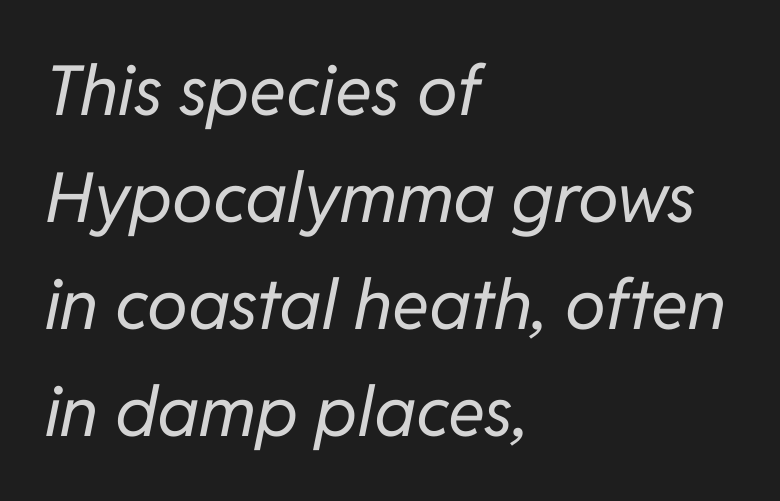
The image shows 69 px regular-weight type, italic (leaning right); set left-aligned, normal line spacing (1.55x), normal letter spacing, not underlined; low stroke contrast and a medium x-height.
